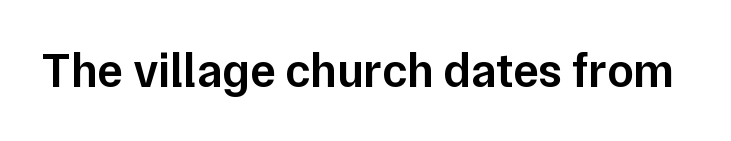
Q: Is the text bold? A: Semi-bold.
Q: Is the text italic (slanted)? A: No, it is upright.
Q: Is the typeface a serif or a sans-serif typeface? A: Sans-serif.
Q: Is the text underlined? A: No.
Q: Is the spacing between letters normal or unusually wide? A: Normal.
Q: Width (condensed, normal, or wide)? A: Normal.
Q: Stroke contrast? A: Low.
Q: x-height? A: Medium.
Q: Monospaced? A: No.
